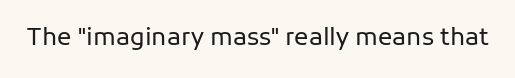
Q: Is the text bold? A: No.
Q: Is the text italic (slanted)? A: No, it is upright.
Q: Is the text underlined? A: No.
Q: Is the spacing between letters normal or unusually wide? A: Normal.
